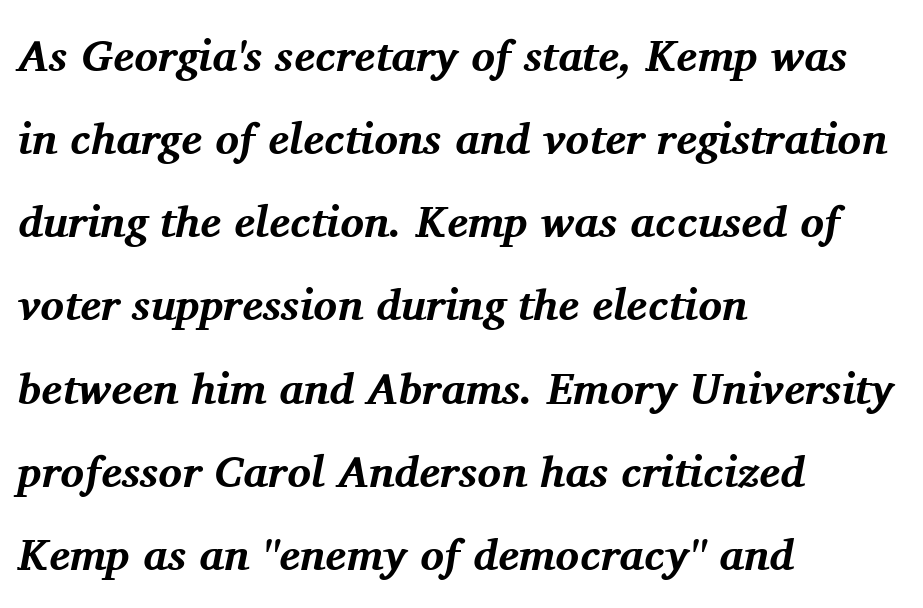
Q: Is the text bold? A: Yes.
Q: Is the text italic (slanted)? A: Yes, it leans right by about 11 degrees.
Q: Is the typeface a serif or a sans-serif typeface? A: Serif.
Q: Is the text underlined? A: No.
Q: How is the paragraph aligned? A: Left-aligned.
Q: Is the spacing between letters normal or unusually wide? A: Normal.
Q: Width (condensed, normal, or wide)? A: Normal.
Q: Stroke contrast? A: Medium.
Q: x-height? A: Medium.
Q: Monospaced? A: No.
